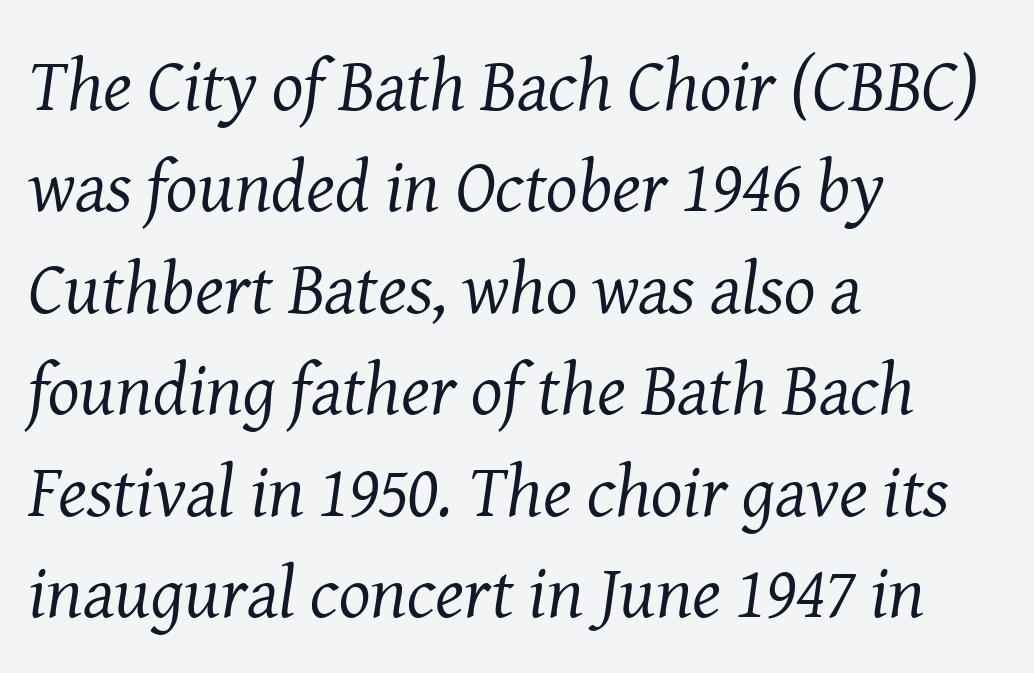
{"serif": "yes", "italic": "yes", "lean": "right", "slant_degrees": 8, "bold": "no", "weight": "regular", "width": "normal", "stroke_contrast": "medium", "x_height": "medium", "monospaced": "no", "underline": "no", "align": "left", "line_spacing": "normal", "line_spacing_ratio": 1.37, "letter_spacing": "normal", "letter_spacing_em": 0.0, "glyph_px": 74}
